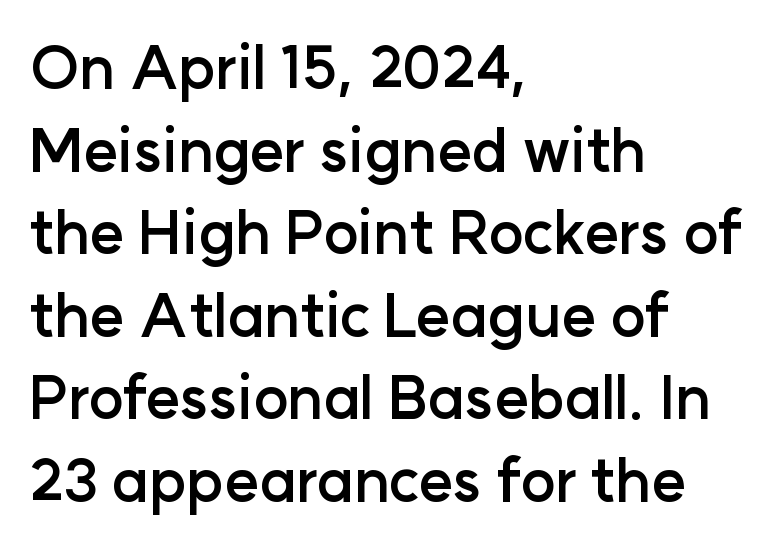
Look at the bottom of the vertical strokes: they stop flat, with no serifs. Where is the straight margin? On the left. Think of a printed novel: that variable character pitch is what you see here. Students, observe: this is what conventionally led text looks like. Look at the stroke-to-counter ratio: heavy, a bold.
